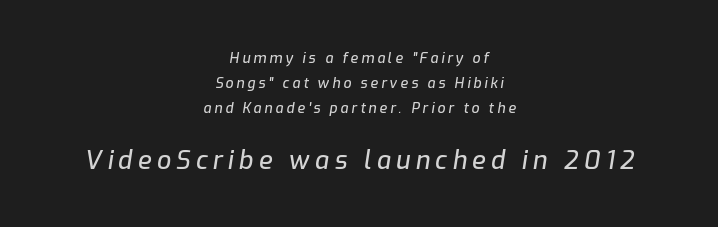
Size hierarchy here favors the trailing block over the leading one. In terms of letterspacing, this is a distinctly airy, spread setting. Compared with ordinary roman type, these characters are visibly tilted. Glance below the letters and you will spot only blank space. Reading down the block, each line starts at a different indent, mirrored at its end.
